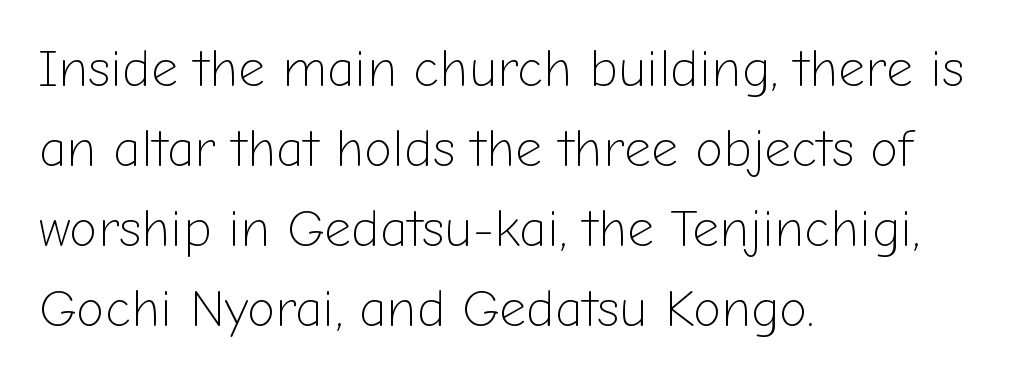
Q: Is the text bold? A: No.
Q: Is the text italic (slanted)? A: No, it is upright.
Q: Is the typeface a serif or a sans-serif typeface? A: Sans-serif.
Q: Is the text underlined? A: No.
Q: How is the paragraph aligned? A: Left-aligned.
Q: Is the spacing between letters normal or unusually wide? A: Normal.
Q: Is the spacing between lines tight, normal or loose? A: Normal.
Q: Width (condensed, normal, or wide)? A: Normal.
Q: Stroke contrast? A: Low.
Q: x-height? A: Medium.
Q: Monospaced? A: No.
